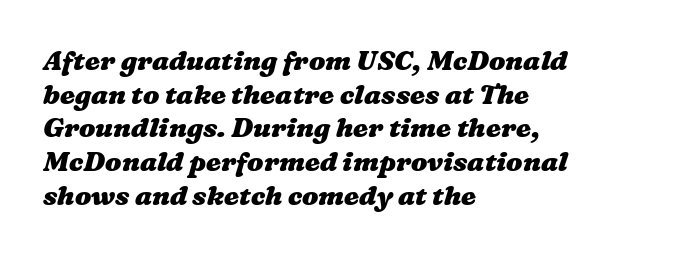
Q: Is the text bold? A: Yes.
Q: Is the text underlined? A: No.
Q: How is the paragraph aligned? A: Left-aligned.
Q: Is the spacing between letters normal or unusually wide? A: Normal.
Q: Is the spacing between lines tight, normal or loose? A: Normal.
